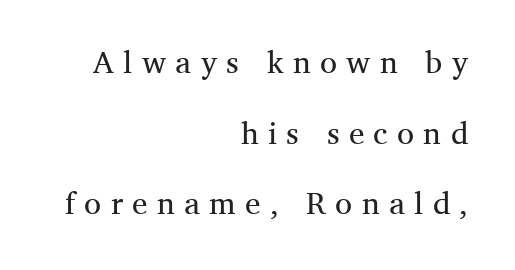
Decoration check: the copy has no underline. Counters stay open thanks to moderate or lighter strokes. The rag falls on the left side of this text block. Does the leading feel generous? Absolutely, it's lavish. In terms of posture, this sample is upright. To sum up the face: it has serifs.
